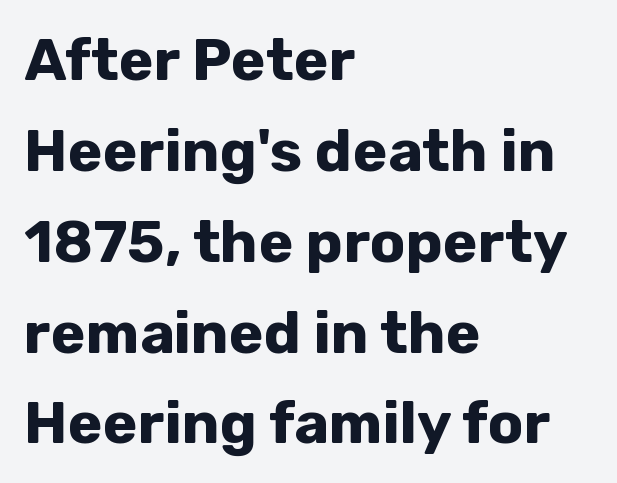
Q: Is the text bold? A: Yes.
Q: Is the text italic (slanted)? A: No, it is upright.
Q: Is the typeface a serif or a sans-serif typeface? A: Sans-serif.
Q: Is the text underlined? A: No.
Q: How is the paragraph aligned? A: Left-aligned.
Q: Is the spacing between letters normal or unusually wide? A: Normal.
Q: Is the spacing between lines tight, normal or loose? A: Normal.
Q: Width (condensed, normal, or wide)? A: Normal.
Q: Stroke contrast? A: Low.
Q: x-height? A: Medium.
Q: Monospaced? A: No.
